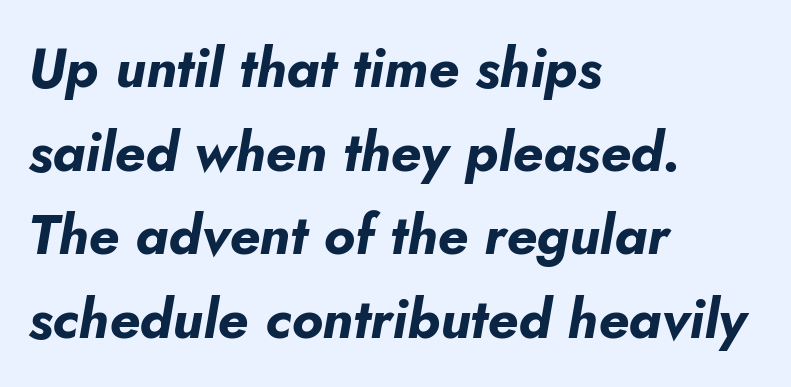
When letters slant like this, we call the style italic. A clean baseline with only descenders dipping below it. Here the designer chose a conventional face with non-uniform glyph widths. These lines keep a tight, regular rhythm from letter to letter. Every letter is thick-stroked: bold, no question. Notice how descenders clear the ascenders below comfortably — that's standard leading.
